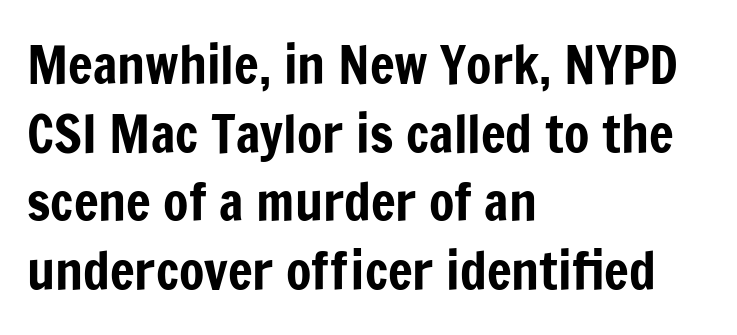
The image shows 52 px condensed sans-serif type, upright; set left-aligned, normal line spacing (1.32x), normal letter spacing, not underlined; low stroke contrast and a medium x-height.
